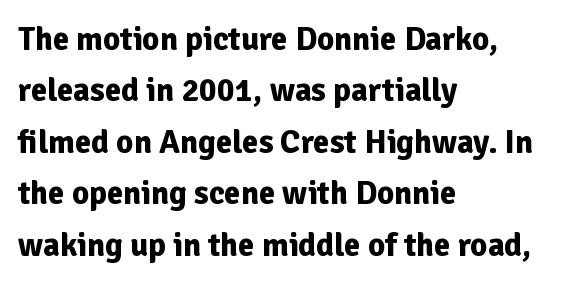
The specimen reads as upright at a glance. You can tell from the bare stems that sans-serif type was used. Successive baselines arrive at the customary interval. Words float on clear page, feet unadorned.
